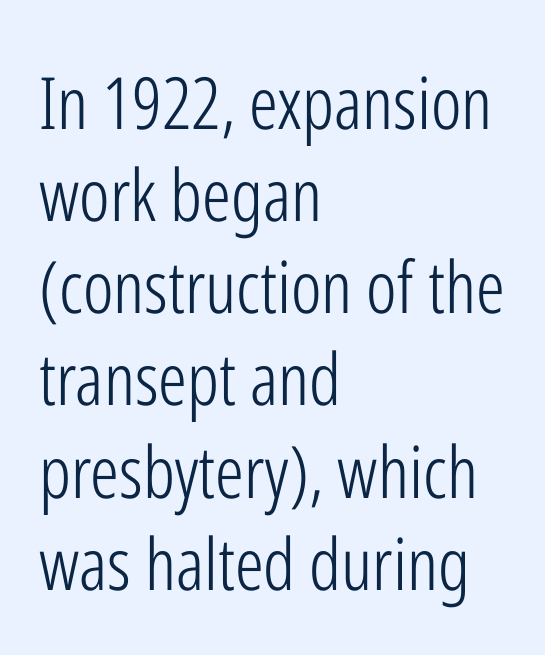
Q: Is the text bold? A: No.
Q: Is the text italic (slanted)? A: No, it is upright.
Q: Is the typeface a serif or a sans-serif typeface? A: Sans-serif.
Q: Is the text underlined? A: No.
Q: How is the paragraph aligned? A: Left-aligned.
Q: Is the spacing between letters normal or unusually wide? A: Normal.
Q: Is the spacing between lines tight, normal or loose? A: Normal.
Q: Width (condensed, normal, or wide)? A: Condensed.
Q: Stroke contrast? A: Low.
Q: x-height? A: Medium.
Q: Monospaced? A: No.
